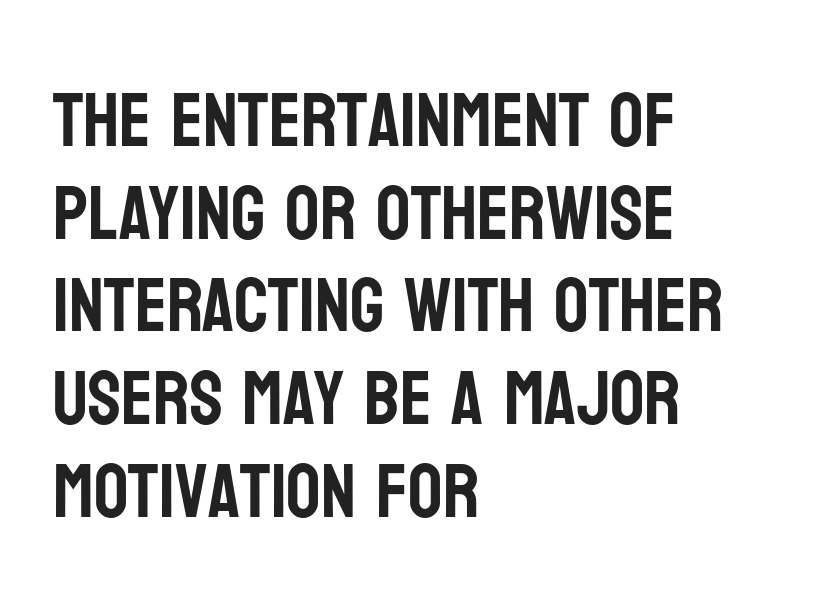
Q: Is the text italic (slanted)? A: No, it is upright.
Q: Is the typeface a serif or a sans-serif typeface? A: Sans-serif.
Q: Is the text underlined? A: No.
Q: How is the paragraph aligned? A: Left-aligned.
Q: Is the spacing between letters normal or unusually wide? A: Normal.
Q: Width (condensed, normal, or wide)? A: Condensed.
Q: Stroke contrast? A: Low.
Q: x-height? A: Large.
Q: Monospaced? A: No.
